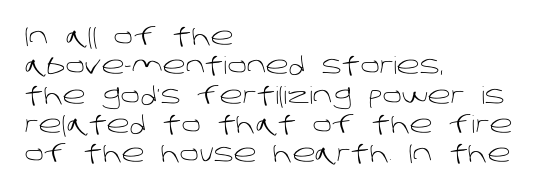
Q: Is the text bold? A: No.
Q: Is the text underlined? A: No.
Q: How is the paragraph aligned? A: Left-aligned.
Q: Is the spacing between letters normal or unusually wide? A: Normal.
